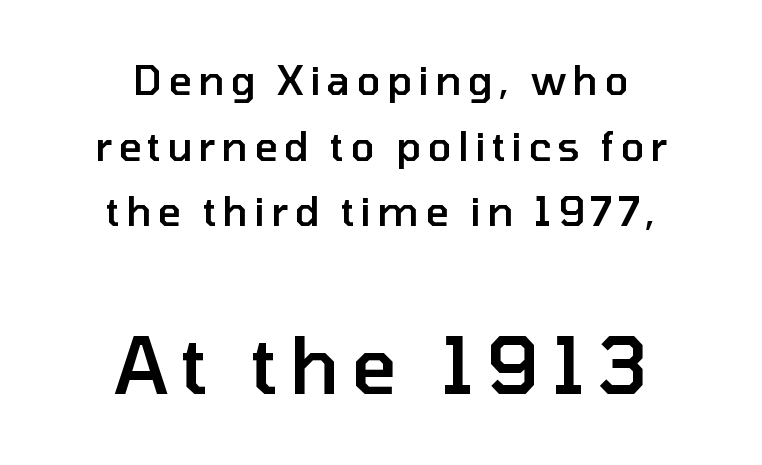
{"serif": "no", "italic": "no", "bold": "semi", "weight": "semibold", "width": "normal", "stroke_contrast": "low", "x_height": "medium", "monospaced": "no", "underline": "no", "align": "center", "line_spacing": "normal", "line_spacing_ratio": 1.64, "larger_block": "second", "size_ratio": 1.98, "glyph_px": 79}
